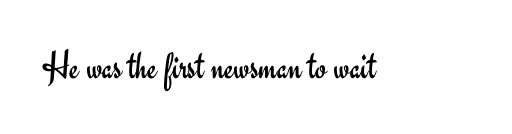
Q: Is the text bold? A: No.
Q: Is the text italic (slanted)? A: Yes.
Q: Is the typeface a serif or a sans-serif typeface? A: Sans-serif.
Q: Is the text underlined? A: No.
Q: Is the spacing between letters normal or unusually wide? A: Normal.
Q: Width (condensed, normal, or wide)? A: Normal.
Q: Stroke contrast? A: Low.
Q: x-height? A: Small.
Q: Monospaced? A: No.
